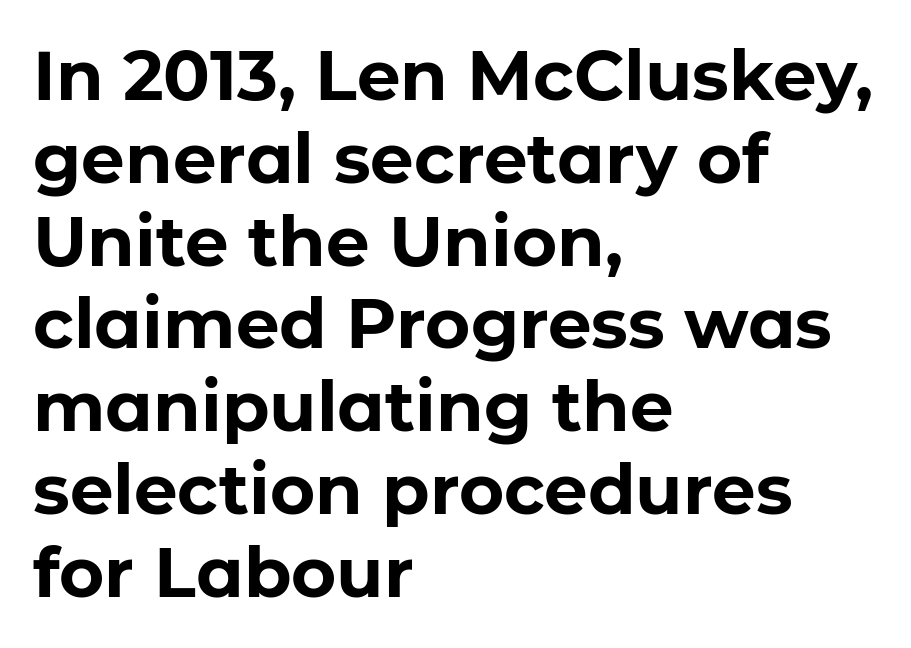
The letters stand straight up with perfectly vertical stems. Just letters on the line, the space beneath them empty. Letterform terminals end flat and unadorned throughout the passage. Thick stems and heavy bowls — unmistakably bold.
